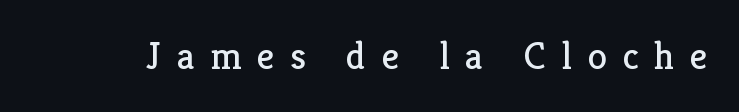
Q: Is the text bold? A: No.
Q: Is the text italic (slanted)? A: No, it is upright.
Q: Is the typeface a serif or a sans-serif typeface? A: Serif.
Q: Is the text underlined? A: No.
Q: Is the spacing between letters normal or unusually wide? A: Unusually wide.
Q: Width (condensed, normal, or wide)? A: Normal.
Q: Stroke contrast? A: Low.
Q: x-height? A: Medium.
Q: Monospaced? A: No.
